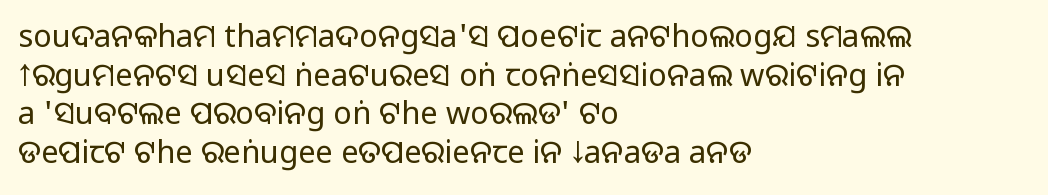
Line beginnings align vertically; line endings do not. There is no visible air inserted between adjacent glyphs. Notice how the stems are strictly vertical — no italics here. Nothing heavy about these letters — not bold at all.
